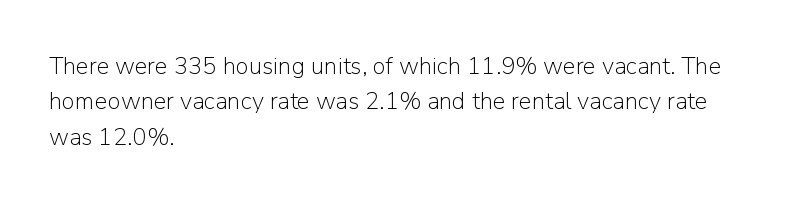
Q: Is the text bold? A: No.
Q: Is the text italic (slanted)? A: No, it is upright.
Q: Is the text underlined? A: No.
Q: How is the paragraph aligned? A: Left-aligned.
Q: Is the spacing between letters normal or unusually wide? A: Normal.
Q: Is the spacing between lines tight, normal or loose? A: Normal.
